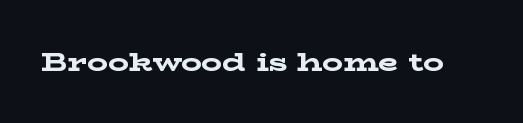
Q: Is the text bold? A: Yes.
Q: Is the text italic (slanted)? A: No, it is upright.
Q: Is the text underlined? A: No.
Q: Is the spacing between letters normal or unusually wide? A: Normal.
